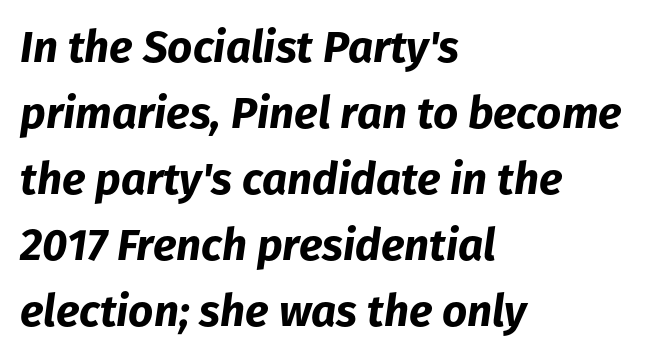
The image shows 44 px bold type, italic (leaning right); set left-aligned, normal line spacing (1.5x), normal letter spacing, not underlined; low stroke contrast and a medium x-height.
